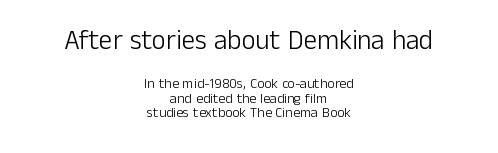
{"italic": "no", "bold": "no", "underline": "no", "align": "center", "line_spacing": "tight", "line_spacing_ratio": 1.03, "letter_spacing": "normal", "letter_spacing_em": 0.0, "larger_block": "first", "size_ratio": 1.93, "glyph_px": 27}
